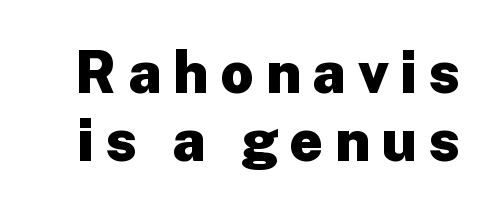
{"serif": "no", "italic": "no", "bold": "yes", "weight": "heavy", "width": "normal", "stroke_contrast": "low", "x_height": "medium", "monospaced": "no", "underline": "no", "line_spacing_ratio": 1.18, "letter_spacing": "wide", "letter_spacing_em": 0.2, "glyph_px": 58}
